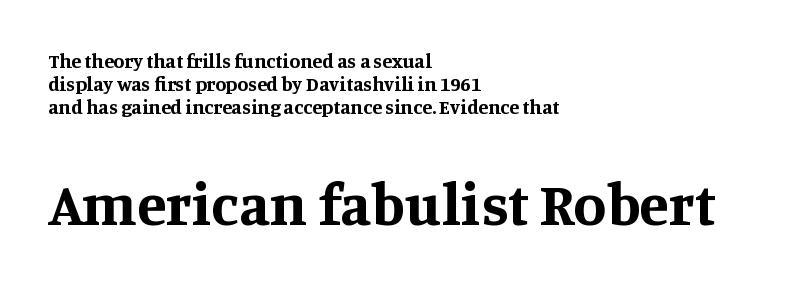
{"serif": "yes", "italic": "no", "bold": "yes", "weight": "bold", "width": "normal", "stroke_contrast": "medium", "x_height": "large", "monospaced": "no", "underline": "no", "align": "left", "line_spacing_ratio": 1.16, "letter_spacing": "normal", "letter_spacing_em": 0.0, "larger_block": "second", "size_ratio": 3.0, "glyph_px": 60}
